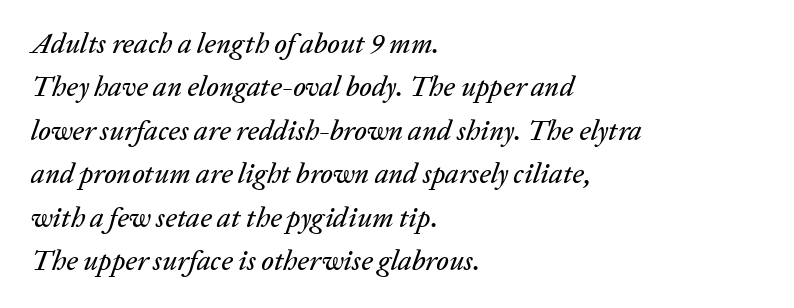
{"italic": "yes", "lean": "right", "slant_degrees": 20, "width": "normal", "stroke_contrast": "low", "x_height": "medium", "monospaced": "no", "underline": "no", "align": "left", "line_spacing": "normal", "line_spacing_ratio": 1.55, "letter_spacing": "normal", "letter_spacing_em": 0.0, "glyph_px": 28}
